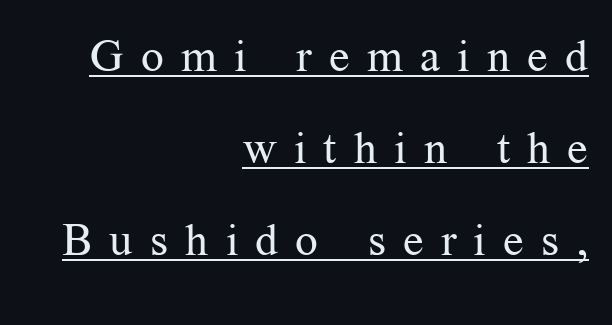
{"serif": "yes", "italic": "no", "bold": "no", "weight": "regular", "width": "normal", "stroke_contrast": "medium", "x_height": "medium", "monospaced": "no", "underline": "yes", "align": "right", "line_spacing": "loose", "line_spacing_ratio": 2.04, "letter_spacing": "wide", "letter_spacing_em": 0.38, "glyph_px": 45}
